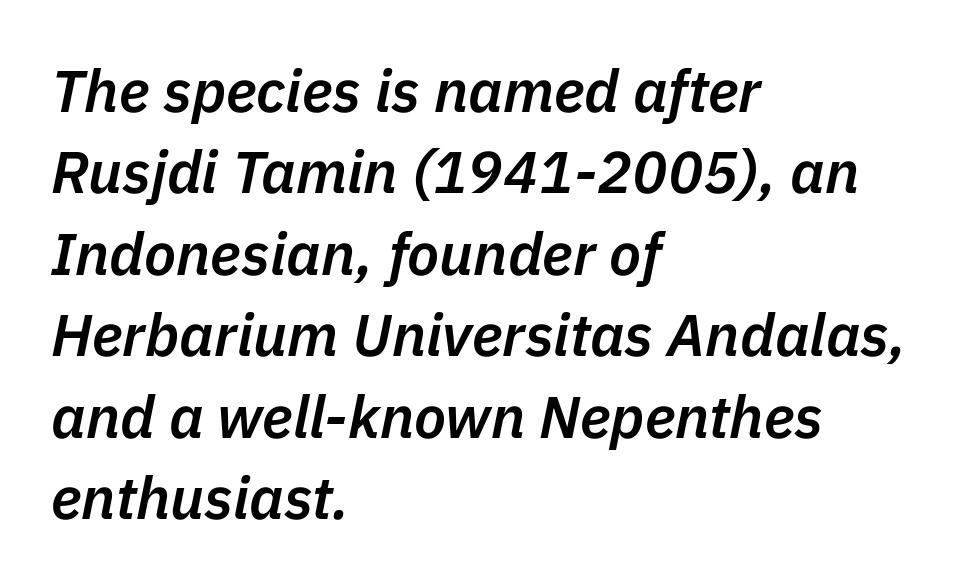
The passage shown stacks its lines at a standard gap. Note the varied advance widths — an 'i' is clearly narrower than an 'm'. One-word summary of the alignment: left. You could call the tracking neutral — neither tight nor loose. These lines carry some extra weight — a demibold, not a full bold. Any mark beneath the type? The region is blank.
